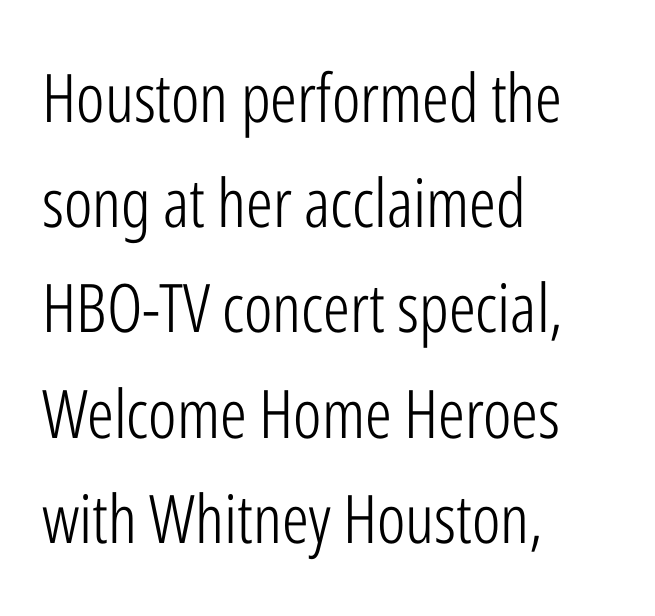
Leading: standard. Anything drawn beneath the words? Only blank space. These lines stack with their left ends in a neat column. The letterforms sit at book weight or below.
